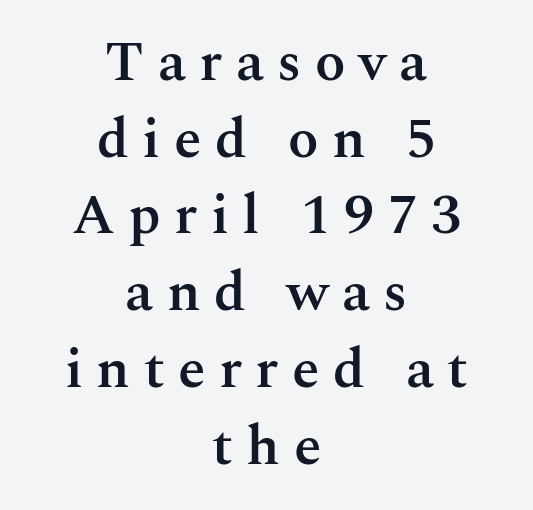
{"serif": "yes", "italic": "no", "bold": "semi", "weight": "semibold", "width": "normal", "stroke_contrast": "medium", "x_height": "medium", "monospaced": "no", "underline": "no", "align": "center", "line_spacing": "normal", "line_spacing_ratio": 1.37, "letter_spacing": "wide", "letter_spacing_em": 0.24, "glyph_px": 56}
